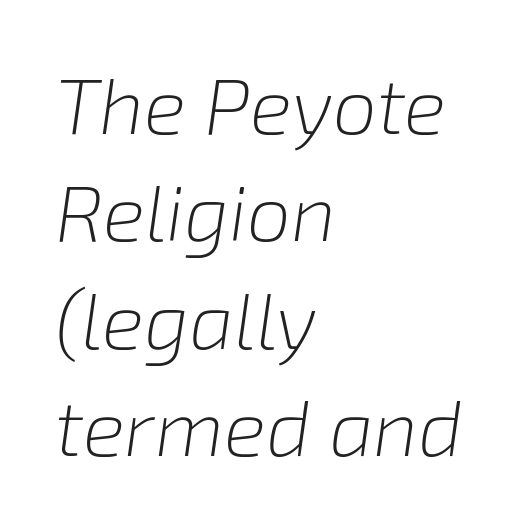
{"italic": "yes", "lean": "right", "slant_degrees": 8, "bold": "no", "weight": "light", "width": "normal", "stroke_contrast": "low", "x_height": "medium", "monospaced": "no", "underline": "no", "align": "left", "line_spacing": "normal", "line_spacing_ratio": 1.36, "letter_spacing": "normal", "letter_spacing_em": 0.0, "glyph_px": 79}
